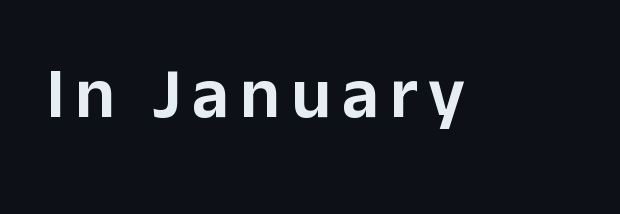
{"serif": "no", "italic": "no", "width": "normal", "stroke_contrast": "low", "x_height": "medium", "monospaced": "no", "underline": "no", "glyph_px": 72}
